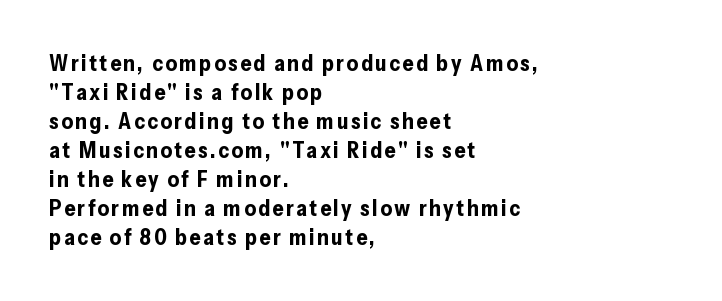
{"italic": "no", "bold": "yes", "underline": "no", "align": "left", "line_spacing": "normal", "line_spacing_ratio": 1.32, "glyph_px": 22}
